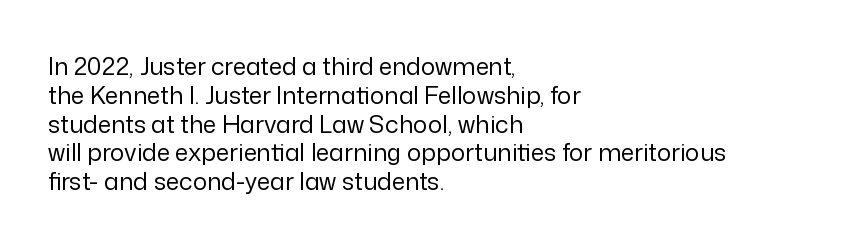
The image shows 24 px text type, upright; set left-aligned, line spacing 1.2x, normal letter spacing, not underlined.
